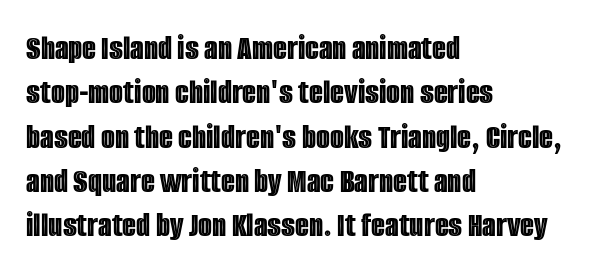
Q: Is the text italic (slanted)? A: No, it is upright.
Q: Is the text underlined? A: No.
Q: How is the paragraph aligned? A: Left-aligned.
Q: Is the spacing between letters normal or unusually wide? A: Normal.
Q: Width (condensed, normal, or wide)? A: Condensed.
Q: x-height? A: Large.
Q: Monospaced? A: No.
